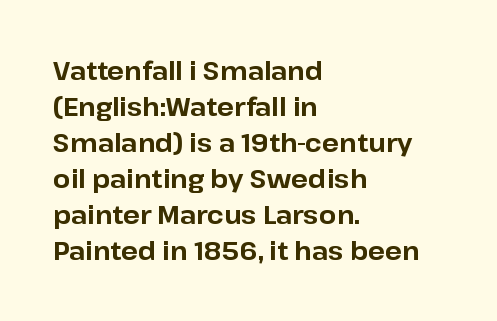
{"italic": "no", "bold": "yes", "underline": "no", "align": "left", "line_spacing": "normal", "line_spacing_ratio": 1.44, "letter_spacing": "normal", "letter_spacing_em": 0.0, "glyph_px": 25}
